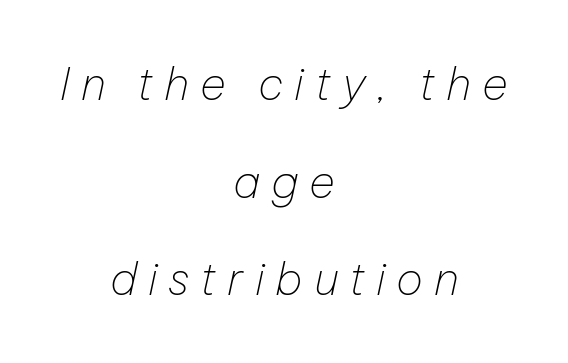
{"italic": "yes", "lean": "right", "slant_degrees": 12, "bold": "no", "weight": "thin", "width": "normal", "stroke_contrast": "low", "x_height": "medium", "monospaced": "no", "underline": "no", "align": "center", "line_spacing": "loose", "line_spacing_ratio": 2.17, "letter_spacing": "wide", "letter_spacing_em": 0.24, "glyph_px": 45}
